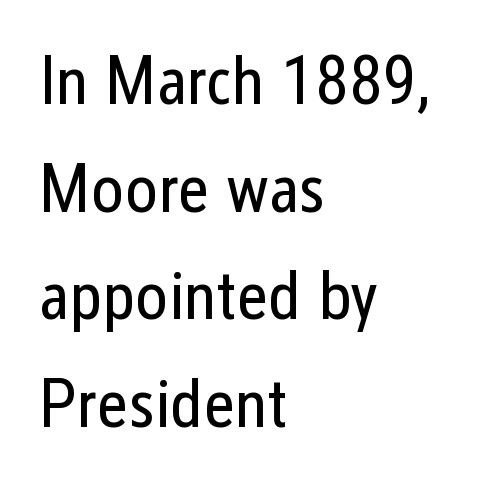
The image shows 69 px regular-weight, condensed sans-serif type, upright; set left-aligned, normal line spacing (1.56x), normal letter spacing, not underlined; low stroke contrast and a medium x-height.
